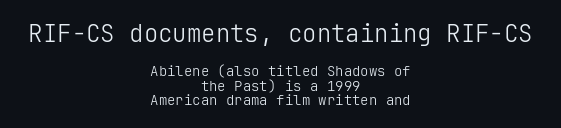
The image shows 24 px text type, upright; set centered, tight line spacing (1.04x), normal letter spacing, not underlined; the first (top) block is 1.71x larger.
